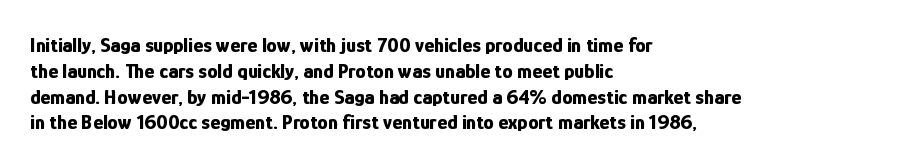
The image shows 21 px bold type, upright; set left-aligned, line spacing 1.23x, normal letter spacing, not underlined.
